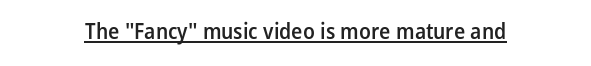
Q: Is the text bold? A: Semi-bold.
Q: Is the text italic (slanted)? A: No, it is upright.
Q: Is the text underlined? A: Yes.
Q: Is the spacing between letters normal or unusually wide? A: Normal.
